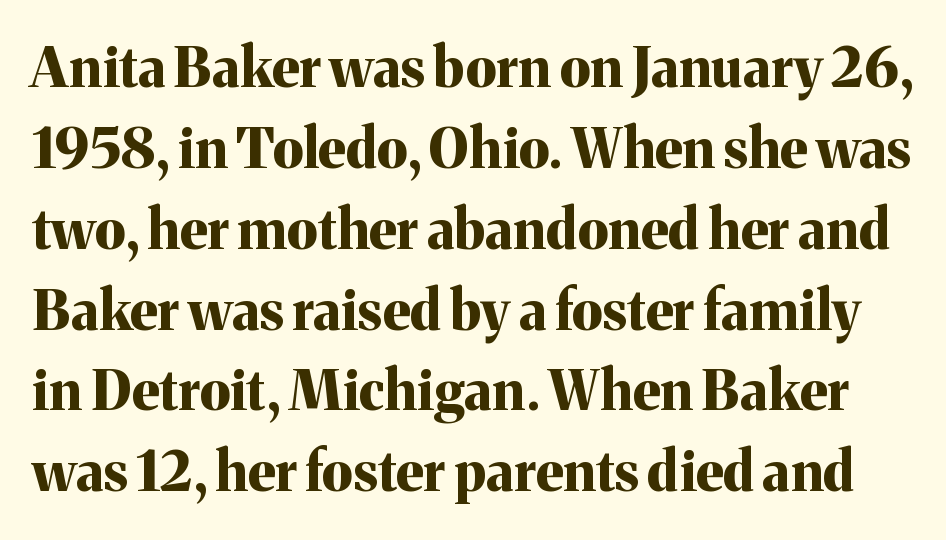
Q: Is the text bold? A: Yes.
Q: Is the text italic (slanted)? A: No, it is upright.
Q: Is the typeface a serif or a sans-serif typeface? A: Serif.
Q: Is the text underlined? A: No.
Q: Is the spacing between letters normal or unusually wide? A: Normal.
Q: Is the spacing between lines tight, normal or loose? A: Normal.
Q: Width (condensed, normal, or wide)? A: Normal.
Q: Stroke contrast? A: Medium.
Q: x-height? A: Medium.
Q: Monospaced? A: No.
